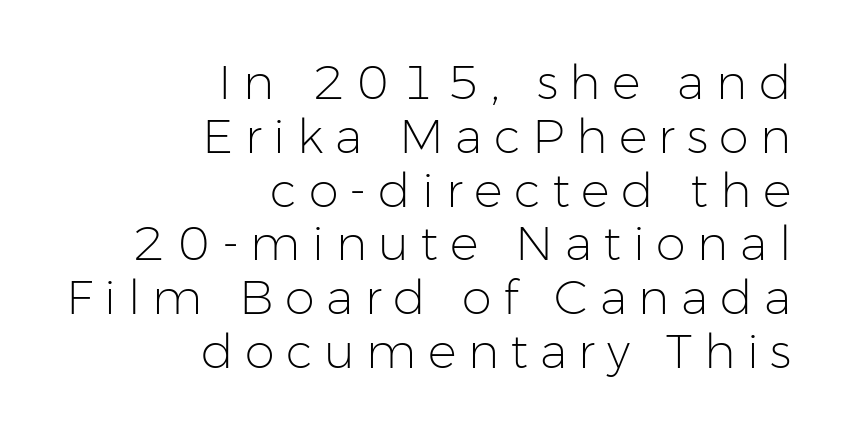
The image shows 48 px light sans-serif type, upright; set right-aligned, tight line spacing (1.12x), unusually wide letter spacing (+0.24 em), not underlined; low stroke contrast and a medium x-height.
